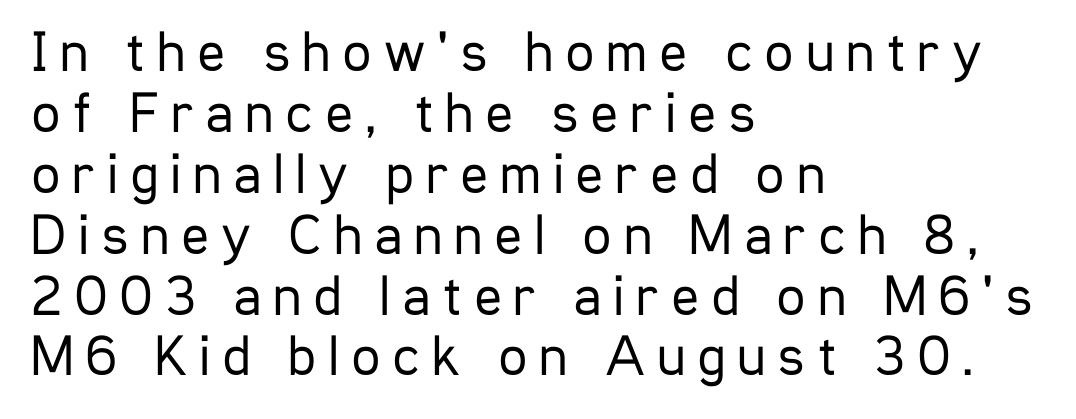
The image shows 58 px regular-weight, condensed sans-serif type, upright; set left-aligned, tight line spacing (1.05x), unusually wide letter spacing (+0.2 em), not underlined; low stroke contrast and a medium x-height.
